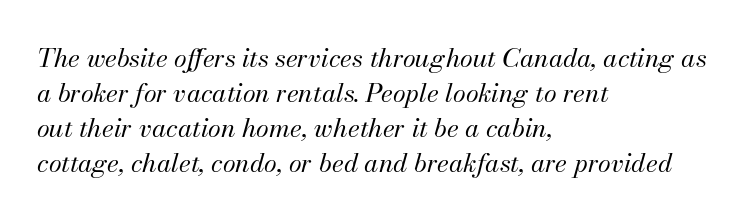
Underlining? Definitely not there. Stroke thickness stays within the range of a standard reading face or lighter. Characters follow at the spacing the type designer built in. Posture: slanted. Is there much room between lines? A standard amount, neither cramped nor airy.
